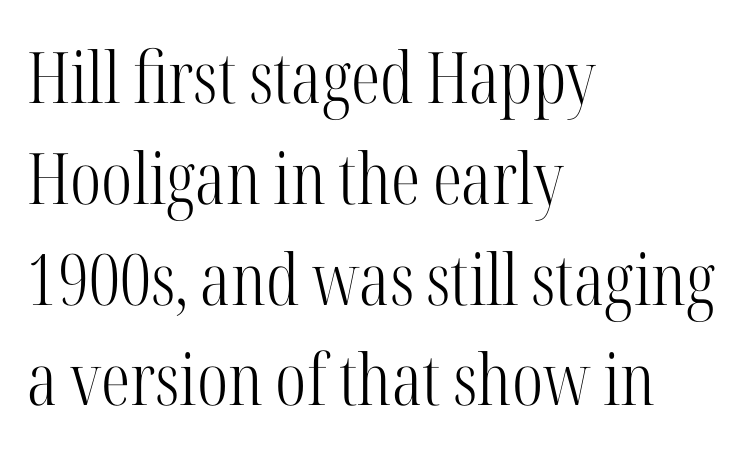
The text was rendered using a seriffed face with decorative stroke endings. How would I describe the line gaps? Plain and ordinary. The setting favours the left margin, as ordinary paragraphs usually do. This is the regular roman posture of the typeface. What stands out about the letter spacing? Nothing — it is the standard amount. The strip under each line holds only bare page.
